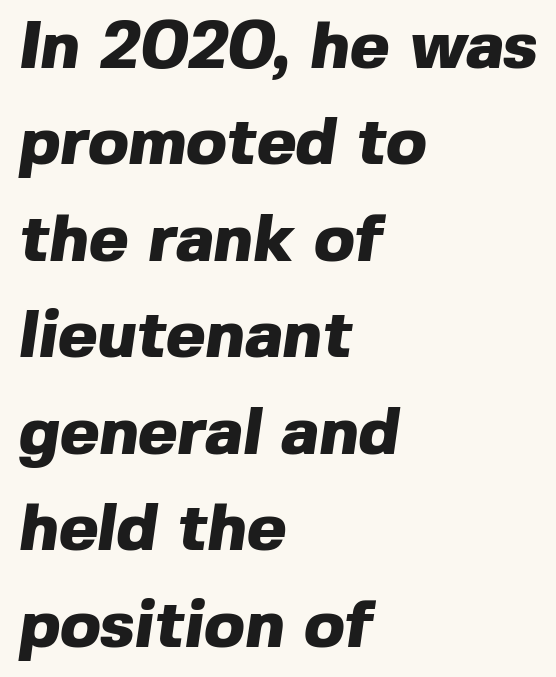
A typesetter would label this face a sans. Horizontal bands of white between lines are of average thickness. Notice how the passage keeps a crisp vertical edge on the left only. Is this a fixed-width face? No — the glyphs have proportional, varying widths.
